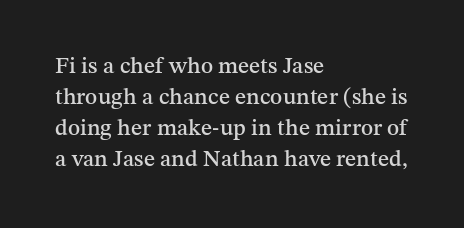
{"italic": "no", "underline": "no", "align": "left", "line_spacing": "normal", "line_spacing_ratio": 1.35, "letter_spacing": "normal", "letter_spacing_em": 0.0, "glyph_px": 23}
